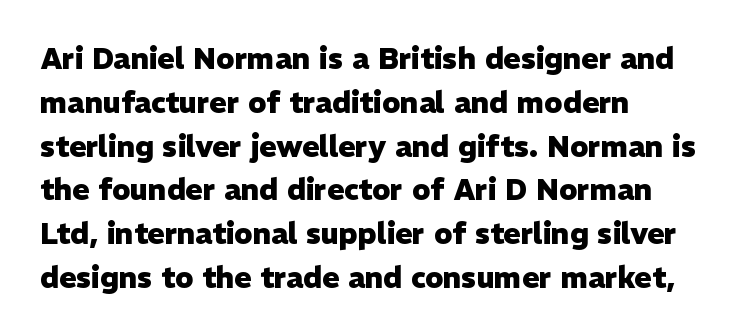
Q: Is the text bold? A: Yes.
Q: Is the text italic (slanted)? A: No, it is upright.
Q: Is the typeface a serif or a sans-serif typeface? A: Sans-serif.
Q: Is the text underlined? A: No.
Q: How is the paragraph aligned? A: Left-aligned.
Q: Is the spacing between letters normal or unusually wide? A: Normal.
Q: Is the spacing between lines tight, normal or loose? A: Normal.
Q: Width (condensed, normal, or wide)? A: Normal.
Q: Stroke contrast? A: Low.
Q: x-height? A: Medium.
Q: Monospaced? A: No.
